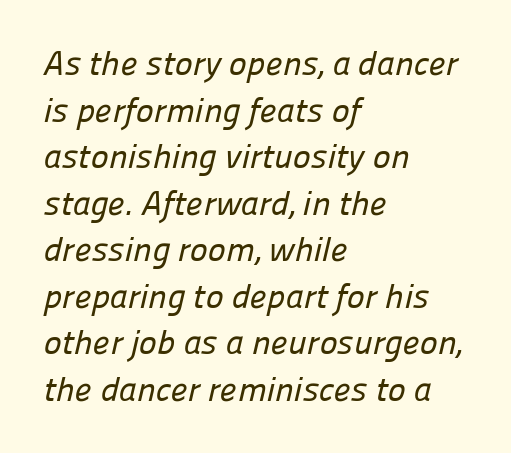
{"serif": "no", "width": "normal", "stroke_contrast": "low", "x_height": "medium", "monospaced": "no", "underline": "no", "align": "left", "line_spacing": "normal", "line_spacing_ratio": 1.37, "letter_spacing": "normal", "letter_spacing_em": 0.0, "glyph_px": 34}
